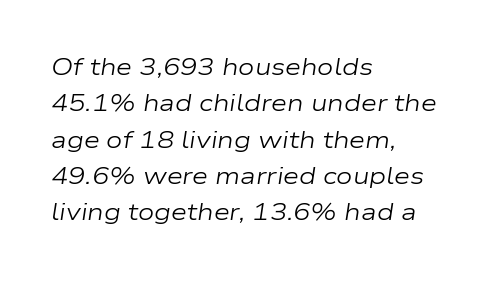
Type without underlining. Standard letterfit; no display-style spreading of the glyphs. The rendering uses a moderate line-height, typical for paragraphs. Reading down the block, your eye returns to a fixed left position each line.
